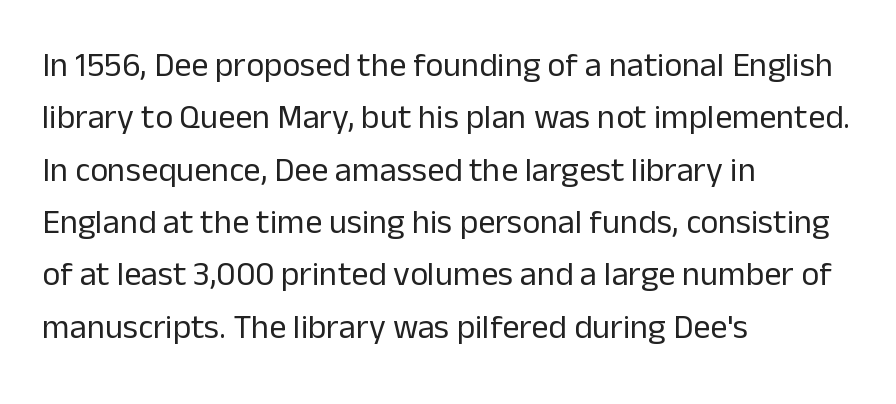
Q: Is the text bold? A: No.
Q: Is the text italic (slanted)? A: No, it is upright.
Q: Is the typeface a serif or a sans-serif typeface? A: Sans-serif.
Q: Is the text underlined? A: No.
Q: How is the paragraph aligned? A: Left-aligned.
Q: Is the spacing between letters normal or unusually wide? A: Normal.
Q: Is the spacing between lines tight, normal or loose? A: Normal.
Q: Width (condensed, normal, or wide)? A: Normal.
Q: Stroke contrast? A: Low.
Q: x-height? A: Medium.
Q: Monospaced? A: No.
